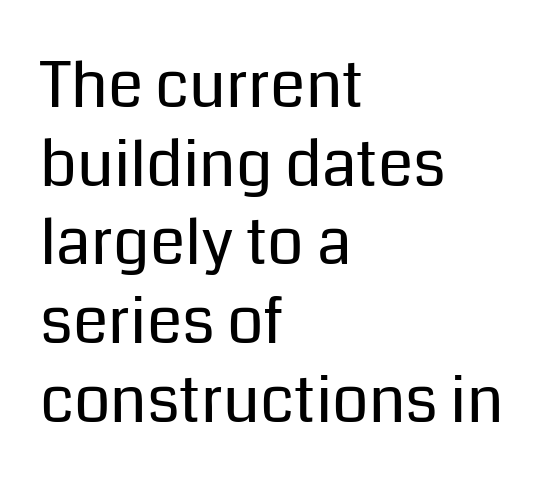
Q: Is the text bold? A: No.
Q: Is the text italic (slanted)? A: No, it is upright.
Q: Is the typeface a serif or a sans-serif typeface? A: Sans-serif.
Q: Is the text underlined? A: No.
Q: How is the paragraph aligned? A: Left-aligned.
Q: Is the spacing between letters normal or unusually wide? A: Normal.
Q: Width (condensed, normal, or wide)? A: Normal.
Q: Stroke contrast? A: Low.
Q: x-height? A: Medium.
Q: Monospaced? A: No.
